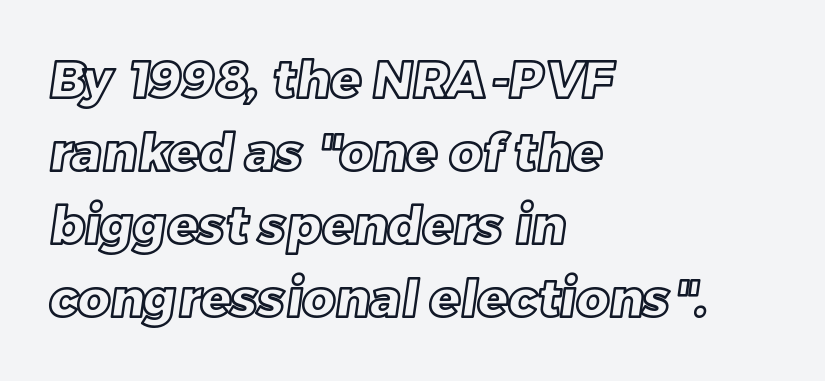
A typesetter would call this proportional, since set widths differ per character. In terms of leading, this rendering sits right in the middle. Just letters on the line, the space beneath them empty. The paragraph has a hard left edge and a soft right edge. The passage shown has conventional tracking throughout.
